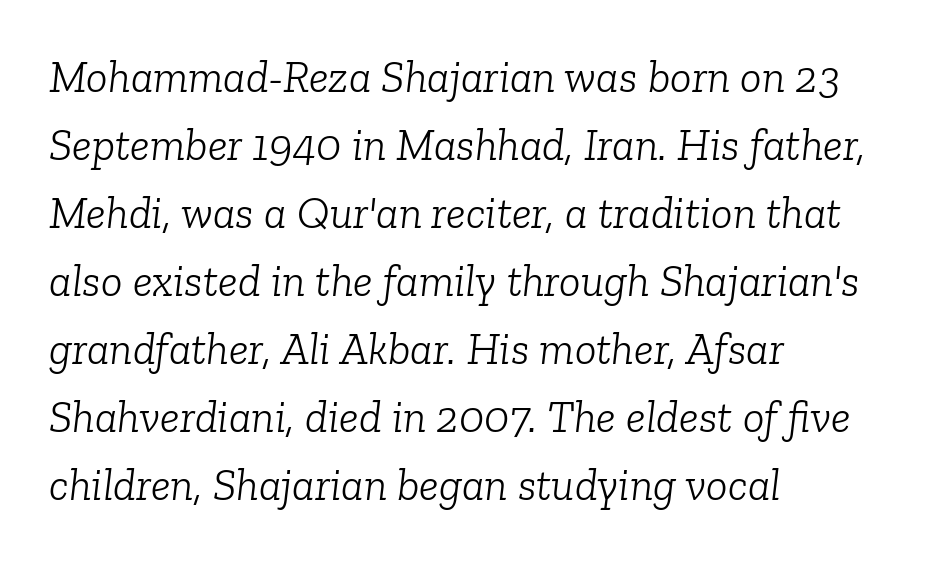
{"serif": "yes", "italic": "yes", "lean": "right", "slant_degrees": 6, "bold": "no", "weight": "light", "width": "normal", "stroke_contrast": "low", "x_height": "medium", "monospaced": "no", "underline": "no", "align": "left", "line_spacing": "normal", "line_spacing_ratio": 1.51, "letter_spacing": "normal", "letter_spacing_em": 0.0, "glyph_px": 45}
